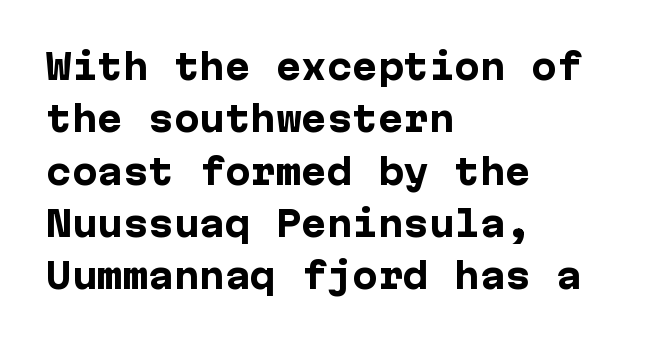
How would I describe the line gaps? Plain and ordinary. Bare-footed words on every line. Students, this is bold: see how much ink each stroke carries. The letters carry no serifs — their stems end cleanly without finishing strokes.
